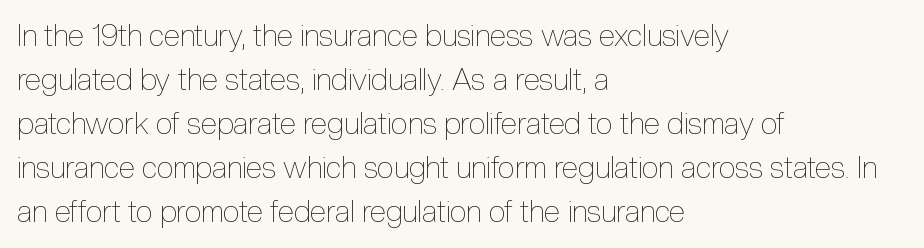
{"italic": "no", "bold": "no", "weight": "thin", "width": "condensed", "x_height": "medium", "monospaced": "no", "underline": "no", "align": "left", "line_spacing": "normal", "line_spacing_ratio": 1.47, "letter_spacing": "normal", "letter_spacing_em": 0.0, "glyph_px": 30}
